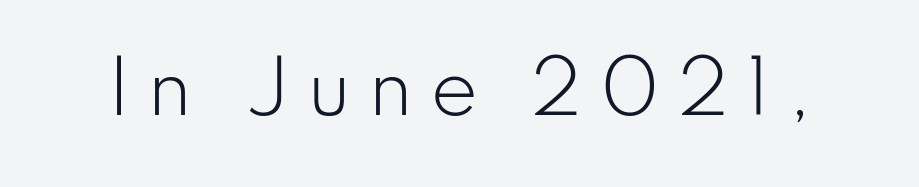
{"serif": "no", "italic": "no", "bold": "no", "weight": "light", "width": "normal", "stroke_contrast": "low", "x_height": "small", "monospaced": "no", "underline": "no", "letter_spacing": "wide", "letter_spacing_em": 0.23, "glyph_px": 72}
